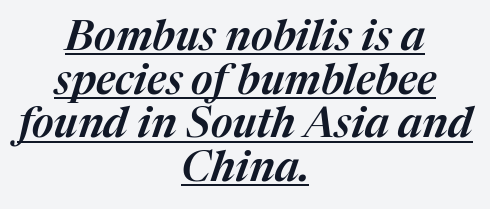
{"italic": "yes", "lean": "right", "slant_degrees": 17, "width": "normal", "stroke_contrast": "medium", "x_height": "medium", "monospaced": "no", "underline": "yes", "align": "center", "line_spacing": "tight", "line_spacing_ratio": 1.04, "letter_spacing": "normal", "letter_spacing_em": 0.0, "glyph_px": 42}
